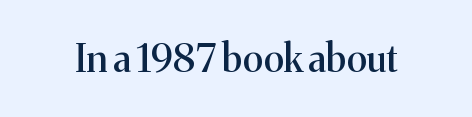
The image shows 38 px serif type, upright; set normal letter spacing, not underlined; medium stroke contrast and a medium x-height.
